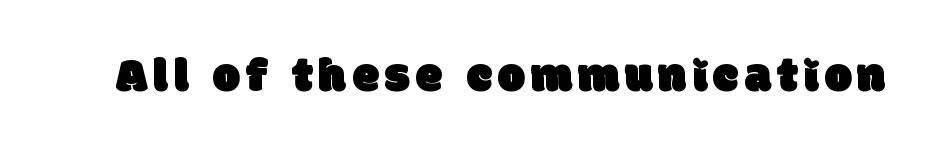
The image shows 49 px sans-serif type; set not underlined; low stroke contrast and a large x-height.
